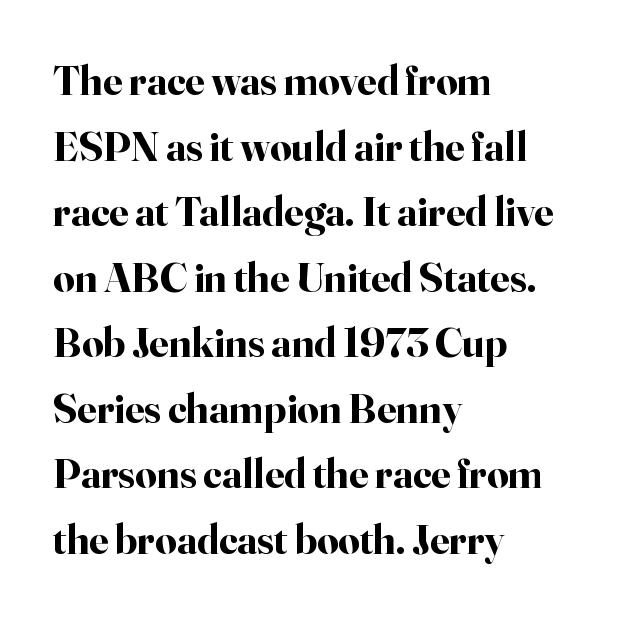
Q: Is the text bold? A: Yes.
Q: Is the text italic (slanted)? A: No, it is upright.
Q: Is the typeface a serif or a sans-serif typeface? A: Serif.
Q: Is the text underlined? A: No.
Q: How is the paragraph aligned? A: Left-aligned.
Q: Is the spacing between letters normal or unusually wide? A: Normal.
Q: Is the spacing between lines tight, normal or loose? A: Normal.
Q: Width (condensed, normal, or wide)? A: Normal.
Q: Stroke contrast? A: High.
Q: x-height? A: Small.
Q: Monospaced? A: No.
